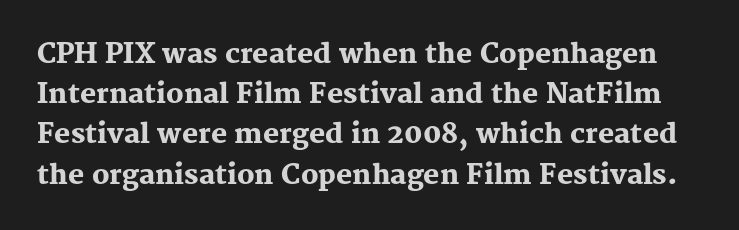
The image shows 27 px bold type, upright; set normal line spacing (1.49x), normal letter spacing, not underlined.
